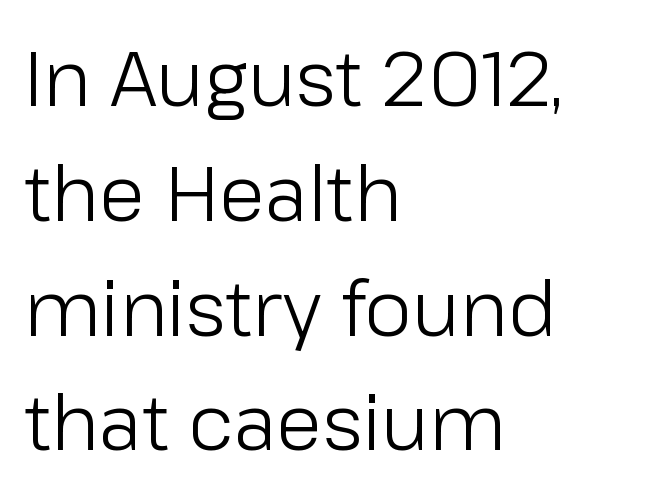
{"serif": "no", "italic": "no", "bold": "no", "weight": "light", "width": "normal", "stroke_contrast": "low", "x_height": "medium", "monospaced": "no", "underline": "no", "align": "left", "line_spacing": "normal", "line_spacing_ratio": 1.51, "letter_spacing": "normal", "letter_spacing_em": 0.0, "glyph_px": 76}
